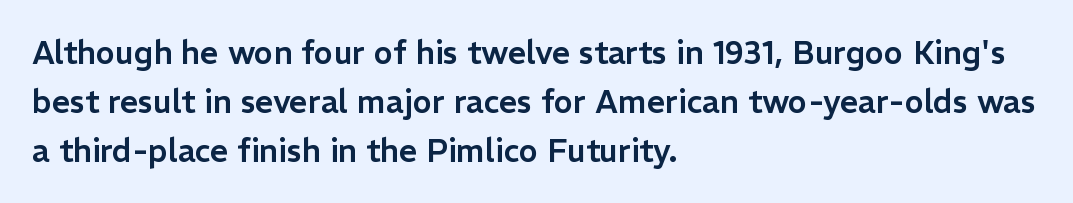
{"serif": "no", "italic": "no", "width": "normal", "stroke_contrast": "low", "x_height": "medium", "monospaced": "no", "underline": "no", "align": "left", "line_spacing": "normal", "line_spacing_ratio": 1.53, "letter_spacing": "normal", "letter_spacing_em": 0.0, "glyph_px": 32}
